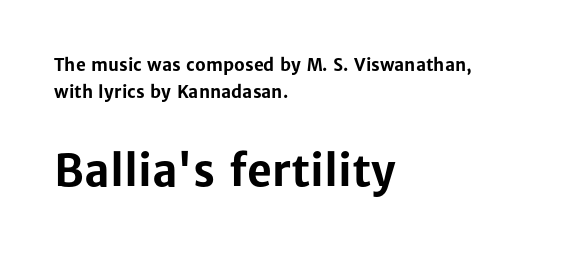
Baseline-to-baseline distance is the conventional proportion of letter height. A student would notice the bottom passage is typeset larger than what precedes it. Note: no serifs on the glyphs. Note the varied advance widths — an 'i' is clearly narrower than an 'm'. Lines of text with bare space underneath.
